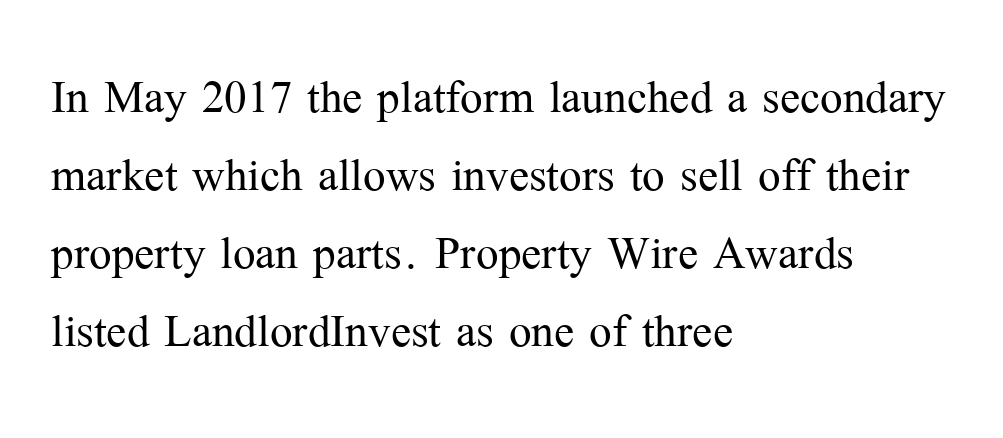
Q: Is the text bold? A: No.
Q: Is the text italic (slanted)? A: No, it is upright.
Q: Is the typeface a serif or a sans-serif typeface? A: Serif.
Q: Is the text underlined? A: No.
Q: How is the paragraph aligned? A: Left-aligned.
Q: Is the spacing between letters normal or unusually wide? A: Normal.
Q: Is the spacing between lines tight, normal or loose? A: Normal.
Q: Width (condensed, normal, or wide)? A: Normal.
Q: Stroke contrast? A: Medium.
Q: x-height? A: Medium.
Q: Monospaced? A: No.
